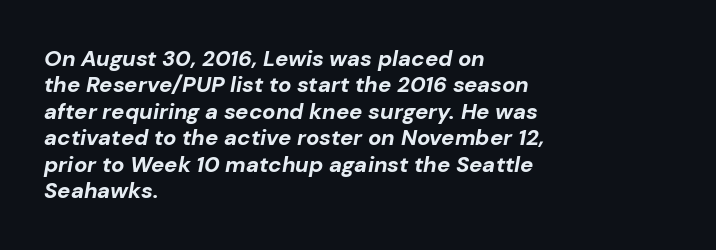
{"italic": "yes", "lean": "right", "slant_degrees": 10, "bold": "yes", "underline": "no", "align": "left", "line_spacing_ratio": 1.2, "letter_spacing": "normal", "letter_spacing_em": 0.0, "glyph_px": 22}
